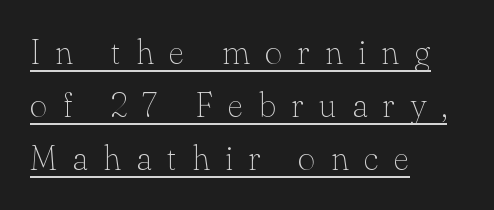
The paragraph has a hard left edge and a soft right edge. Proportional: the letters do not fall into vertical columns. This sample carries an underscore along the baseline area. Is the letter spacing exaggerated? Yes — the characters are pushed far apart. Tall strokes in this sample are plumb rather than angled.
